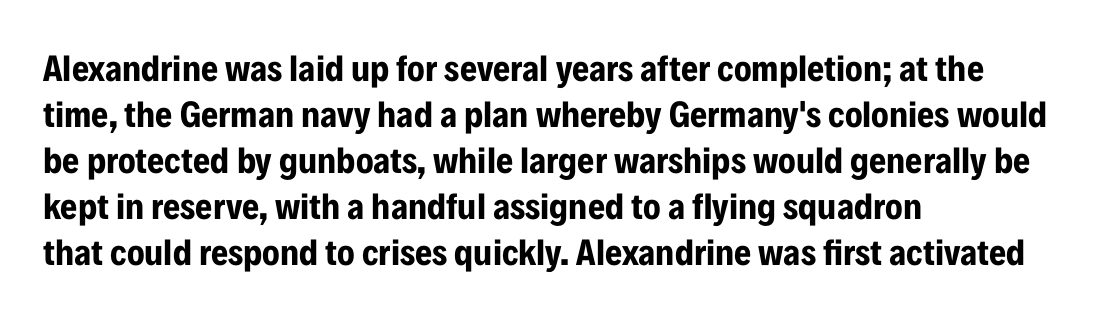
Underlining? Definitely not there. Do the characters align in a grid? No, the font is proportional. Is the block centered? No — it sits flush against the left margin. This rendering employs a face without finishing strokes, i.e., a sans-serif. Letter spacing: default. Thick stems and heavy bowls — unmistakably bold.
